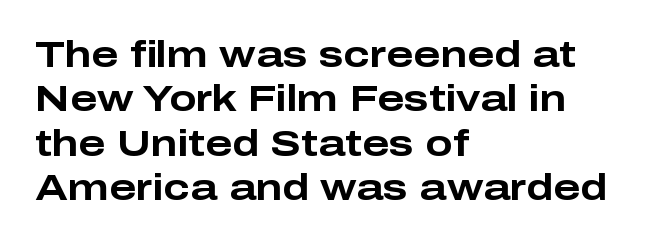
Q: Is the text bold? A: Yes.
Q: Is the text italic (slanted)? A: No, it is upright.
Q: Is the typeface a serif or a sans-serif typeface? A: Sans-serif.
Q: Is the text underlined? A: No.
Q: How is the paragraph aligned? A: Left-aligned.
Q: Is the spacing between letters normal or unusually wide? A: Normal.
Q: Width (condensed, normal, or wide)? A: Wide.
Q: Stroke contrast? A: Low.
Q: x-height? A: Medium.
Q: Monospaced? A: No.
